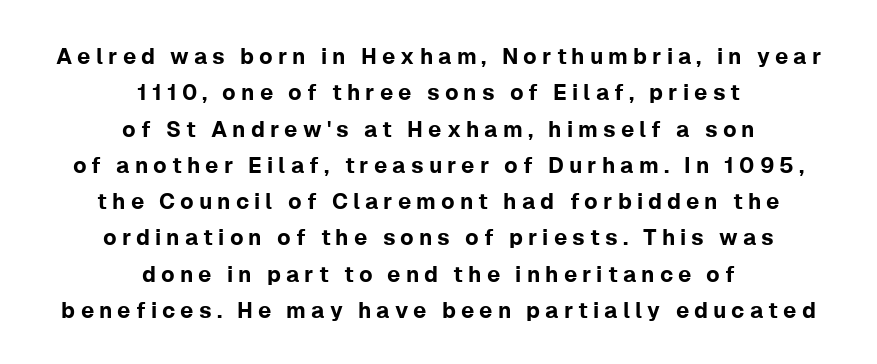
The image shows 22 px text type, upright; set centered, normal line spacing (1.65x), unusually wide letter spacing (+0.23 em), not underlined.
